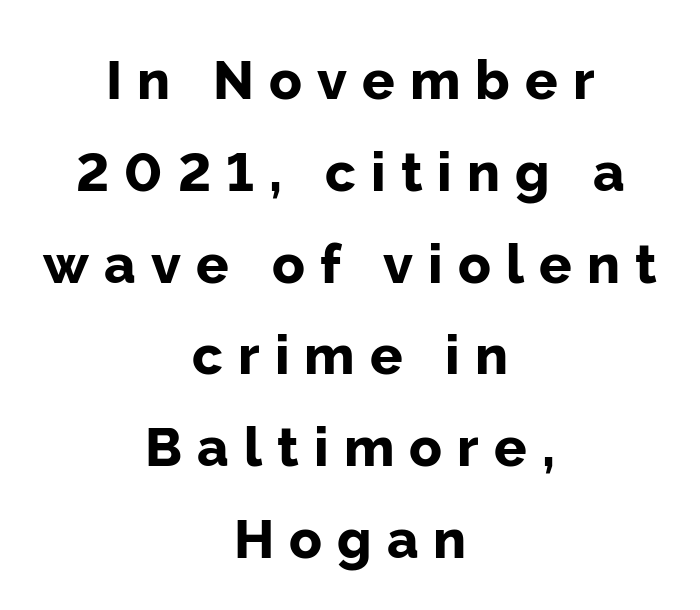
Summary of vertical rhythm: regular, with standard interline spacing. Font category for this specimen: sans-serif. Character widths vary here, with narrow letters taking less room than wide ones. Honestly, the letter spacing is so wide it's the main thing you notice.
